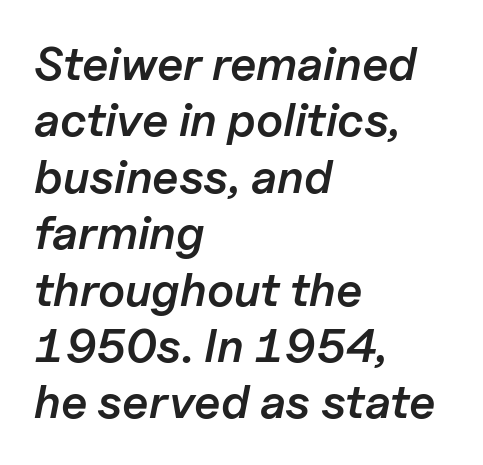
Q: Is the text bold? A: Semi-bold.
Q: Is the text italic (slanted)? A: Yes, it leans right by about 11 degrees.
Q: Is the text underlined? A: No.
Q: How is the paragraph aligned? A: Left-aligned.
Q: Is the spacing between letters normal or unusually wide? A: Normal.
Q: Width (condensed, normal, or wide)? A: Normal.
Q: Stroke contrast? A: Low.
Q: x-height? A: Medium.
Q: Monospaced? A: No.
